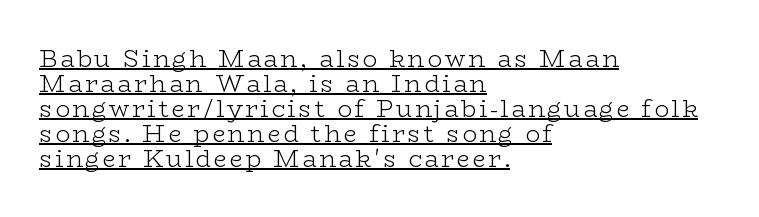
{"italic": "no", "bold": "no", "underline": "yes", "align": "left", "line_spacing": "tight", "line_spacing_ratio": 1.04, "glyph_px": 24}
